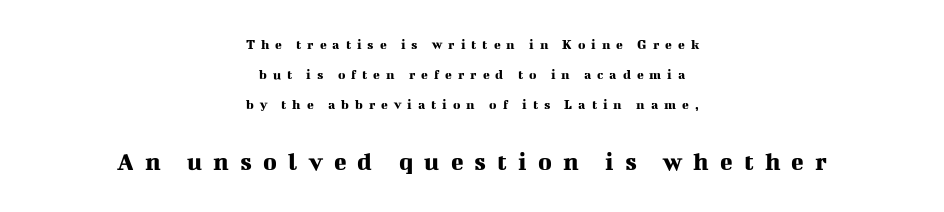
{"italic": "no", "underline": "no", "align": "center", "line_spacing": "loose", "line_spacing_ratio": 2.15, "letter_spacing": "wide", "letter_spacing_em": 0.43, "larger_block": "second", "size_ratio": 1.86, "glyph_px": 26}
